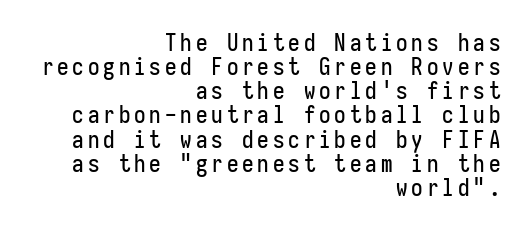
The image shows 23 px text type, upright; set right-aligned, tight line spacing (1.05x), not underlined.
